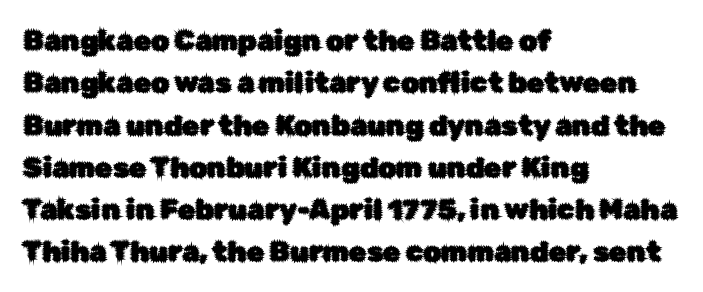
Q: Is the text italic (slanted)? A: No, it is upright.
Q: Is the typeface a serif or a sans-serif typeface? A: Sans-serif.
Q: Is the text underlined? A: No.
Q: How is the paragraph aligned? A: Left-aligned.
Q: Is the spacing between letters normal or unusually wide? A: Normal.
Q: Is the spacing between lines tight, normal or loose? A: Normal.
Q: Width (condensed, normal, or wide)? A: Normal.
Q: Stroke contrast? A: Low.
Q: x-height? A: Medium.
Q: Monospaced? A: No.
